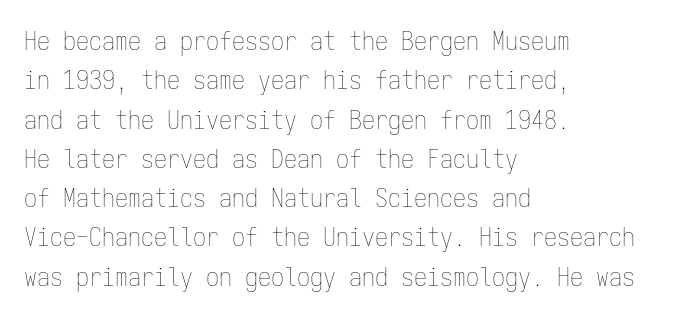
{"italic": "no", "bold": "no", "underline": "no", "align": "left", "line_spacing": "normal", "line_spacing_ratio": 1.51, "letter_spacing": "normal", "letter_spacing_em": 0.0, "glyph_px": 26}
